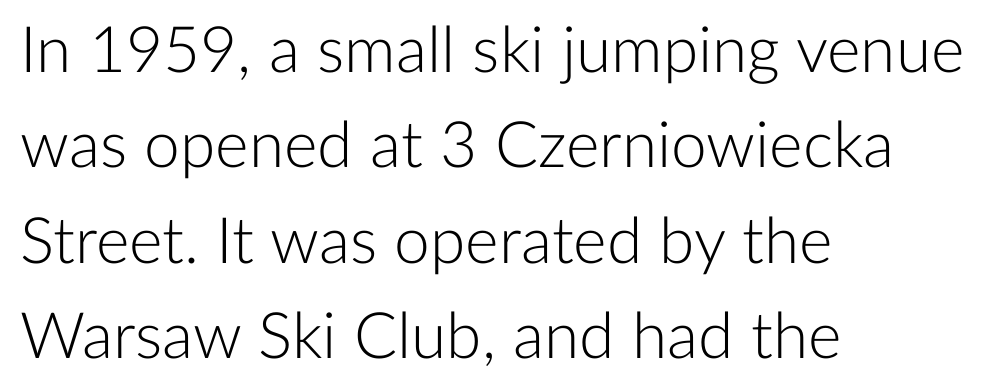
Only glyphs here, with clear space below each row. Upright lettering throughout. Note the varied advance widths — an 'i' is clearly narrower than an 'm'. The type is set solid horizontally, with unmodified tracking. One glance says typical: line gaps are just what's usual. The lines are quadded left.
